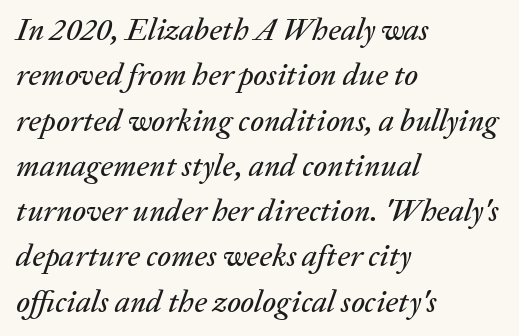
Q: Is the text italic (slanted)? A: Yes, it leans right by about 20 degrees.
Q: Is the text underlined? A: No.
Q: How is the paragraph aligned? A: Left-aligned.
Q: Is the spacing between letters normal or unusually wide? A: Normal.
Q: Is the spacing between lines tight, normal or loose? A: Normal.
Q: Width (condensed, normal, or wide)? A: Normal.
Q: Stroke contrast? A: Low.
Q: x-height? A: Medium.
Q: Monospaced? A: No.
